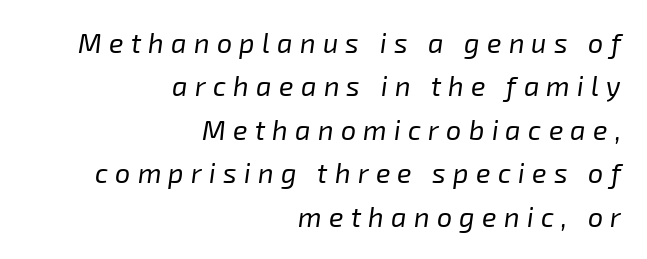
Tall strokes in this sample are angled rather than plumb. Line endings align vertically; line beginnings do not. A typesetter would call this heavily tracked-out type. Rule under the text: the space is simply empty. This sample keeps an unexceptional amount of space between lines. The characters are drawn with everyday or finer stroke widths.
